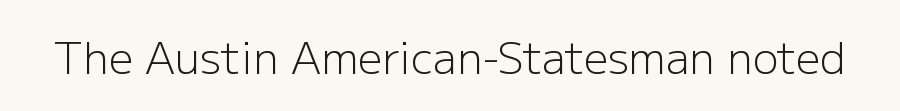
{"serif": "no", "italic": "no", "bold": "no", "weight": "light", "width": "normal", "stroke_contrast": "low", "x_height": "medium", "monospaced": "no", "underline": "no", "letter_spacing": "normal", "letter_spacing_em": 0.0, "glyph_px": 43}
